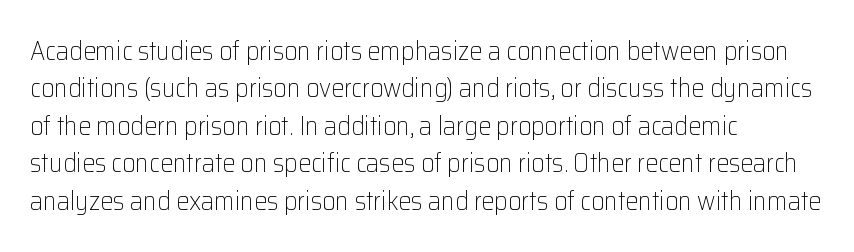
Q: Is the text bold? A: No.
Q: Is the text italic (slanted)? A: No, it is upright.
Q: Is the text underlined? A: No.
Q: How is the paragraph aligned? A: Left-aligned.
Q: Is the spacing between letters normal or unusually wide? A: Normal.
Q: Is the spacing between lines tight, normal or loose? A: Normal.
